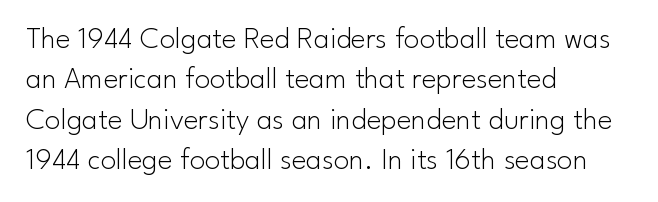
Typeset ragged right — the left edge is the straight one. The vertical gap from one line to the next is medium. The lettering holds an erect, upright posture throughout. No feet cap the strokes, marking this as sans-serif type. You could not count columns in this text — the font is proportionally spaced. There is no visible air inserted between adjacent glyphs.
